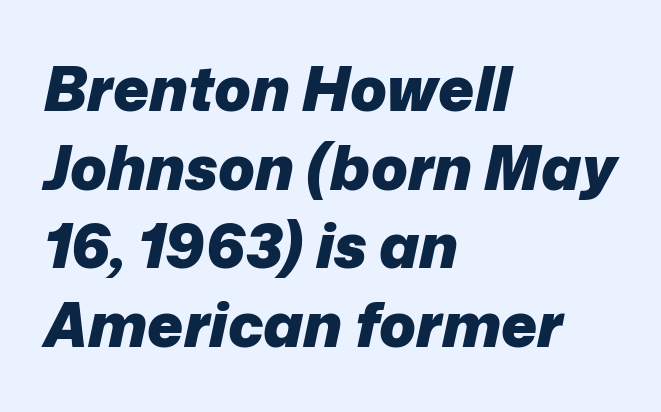
The image shows 61 px heavy type, italic (leaning right); set left-aligned, normal line spacing (1.29x), normal letter spacing, not underlined; low stroke contrast and a medium x-height.
